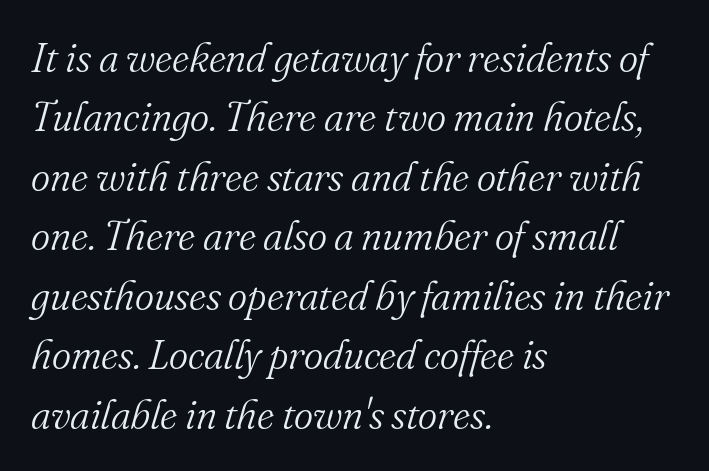
Q: Is the text bold? A: No.
Q: Is the text italic (slanted)? A: Yes, it leans right by about 16 degrees.
Q: Is the typeface a serif or a sans-serif typeface? A: Serif.
Q: Is the text underlined? A: No.
Q: How is the paragraph aligned? A: Left-aligned.
Q: Is the spacing between letters normal or unusually wide? A: Normal.
Q: Is the spacing between lines tight, normal or loose? A: Normal.
Q: Width (condensed, normal, or wide)? A: Normal.
Q: Stroke contrast? A: Medium.
Q: x-height? A: Small.
Q: Monospaced? A: No.
